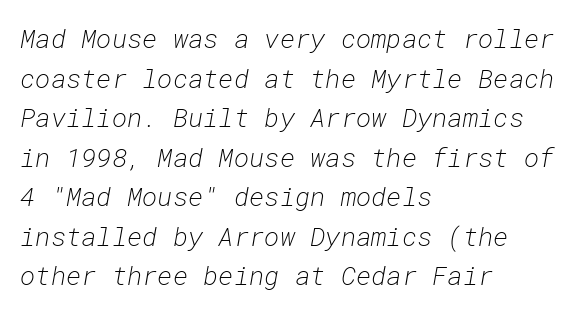
The image shows 26 px text type, italic (leaning right); set left-aligned, normal line spacing (1.52x), normal letter spacing, not underlined.
